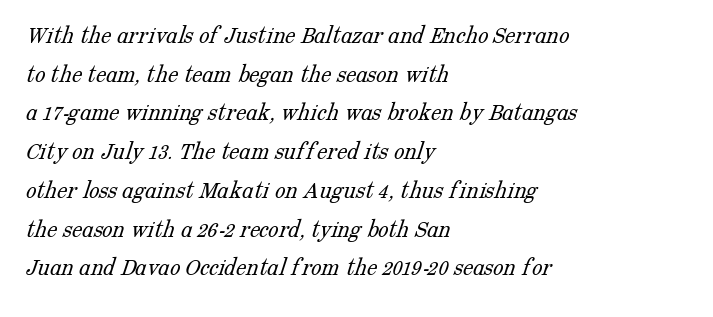
Q: Is the text bold? A: No.
Q: Is the text underlined? A: No.
Q: How is the paragraph aligned? A: Left-aligned.
Q: Is the spacing between letters normal or unusually wide? A: Normal.
Q: Is the spacing between lines tight, normal or loose? A: Normal.
